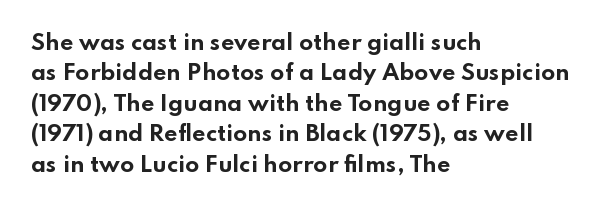
Notice how the stems are strictly vertical — no italics here. These words are printed bold, with thick strokes throughout. Leading: standard. You could call the tracking neutral — neither tight nor loose. The rendering anchors every line to the left-hand side. The words here are not underlined.
